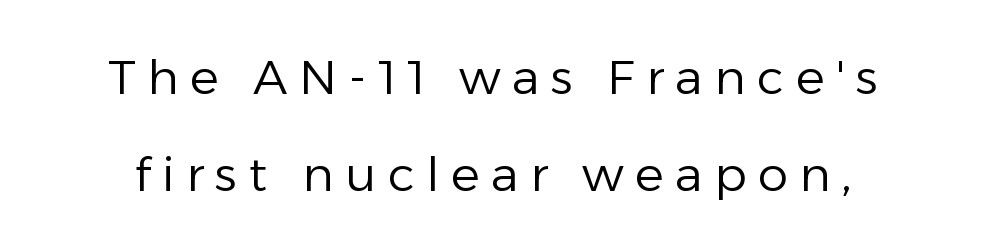
{"serif": "no", "italic": "no", "bold": "no", "weight": "regular", "width": "normal", "stroke_contrast": "low", "x_height": "medium", "monospaced": "no", "underline": "no", "line_spacing": "loose", "line_spacing_ratio": 2.03, "letter_spacing": "wide", "letter_spacing_em": 0.24, "glyph_px": 48}
